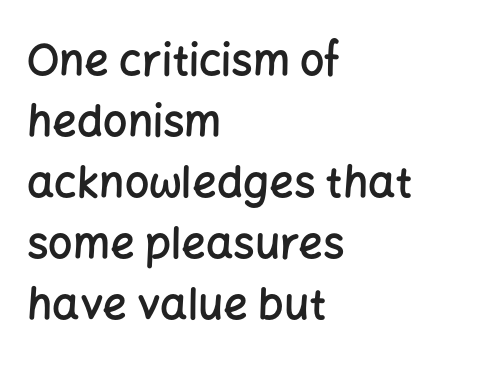
{"serif": "no", "italic": "no", "bold": "semi", "weight": "semibold", "width": "normal", "stroke_contrast": "low", "x_height": "medium", "monospaced": "no", "underline": "no", "align": "left", "line_spacing": "normal", "line_spacing_ratio": 1.42, "letter_spacing": "normal", "letter_spacing_em": 0.0, "glyph_px": 43}
